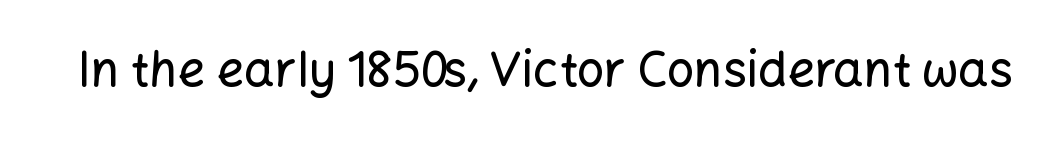
The image shows 48 px sans-serif type, upright; set normal letter spacing, not underlined; low stroke contrast and a medium x-height.
